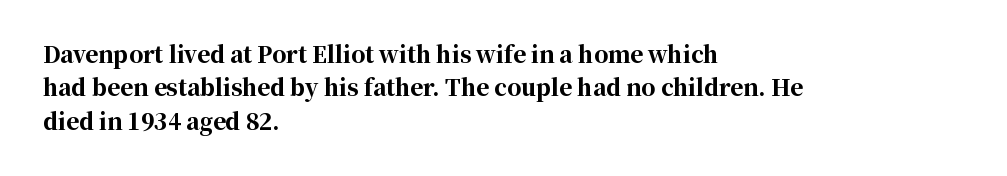
{"italic": "no", "bold": "yes", "underline": "no", "align": "left", "line_spacing": "normal", "line_spacing_ratio": 1.52, "letter_spacing": "normal", "letter_spacing_em": 0.0, "glyph_px": 22}
